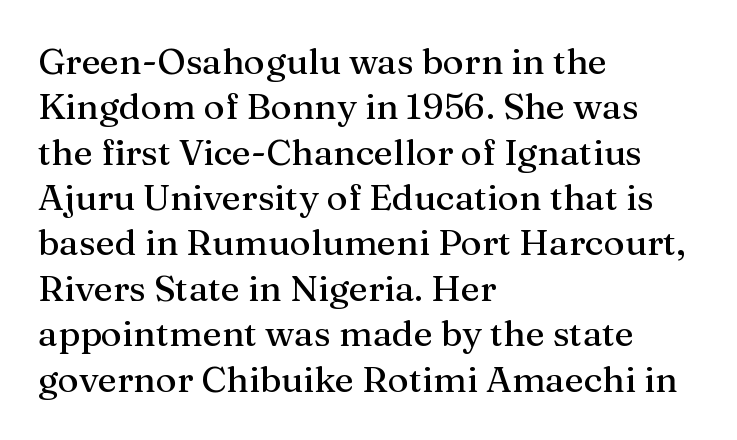
{"serif": "yes", "italic": "no", "width": "normal", "stroke_contrast": "medium", "x_height": "medium", "monospaced": "no", "underline": "no", "align": "left", "line_spacing": "normal", "line_spacing_ratio": 1.26, "letter_spacing": "normal", "letter_spacing_em": 0.0, "glyph_px": 36}
